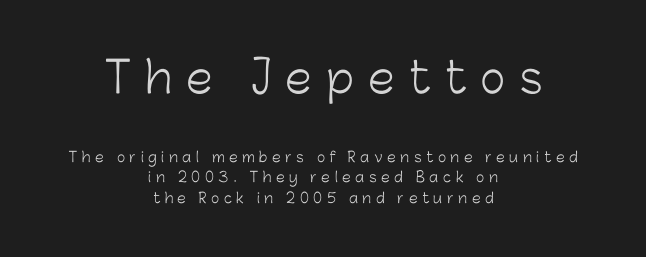
Q: Is the text bold? A: No.
Q: Is the text italic (slanted)? A: No, it is upright.
Q: Is the typeface a serif or a sans-serif typeface? A: Sans-serif.
Q: Is the text underlined? A: No.
Q: How is the paragraph aligned? A: Centered.
Q: Is the spacing between letters normal or unusually wide? A: Unusually wide.
Q: Is the spacing between lines tight, normal or loose? A: Normal.
Q: Which block of text is set in a larger size, the first (top) or the second (bottom)? A: The first (top) one.
Q: Width (condensed, normal, or wide)? A: Normal.
Q: Stroke contrast? A: Low.
Q: x-height? A: Medium.
Q: Monospaced? A: No.
